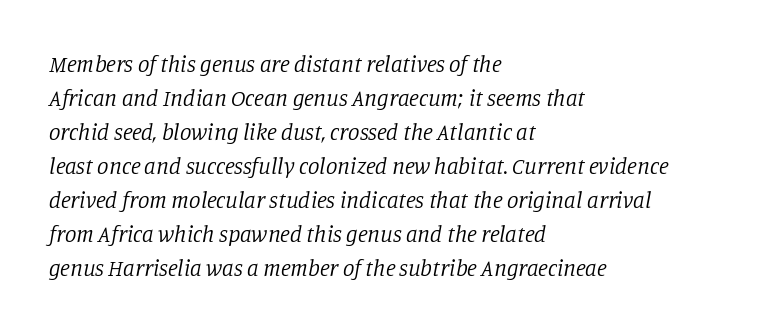
Q: Is the text bold? A: No.
Q: Is the text italic (slanted)? A: Yes, it leans right by about 11 degrees.
Q: Is the text underlined? A: No.
Q: How is the paragraph aligned? A: Left-aligned.
Q: Is the spacing between letters normal or unusually wide? A: Normal.
Q: Is the spacing between lines tight, normal or loose? A: Normal.
